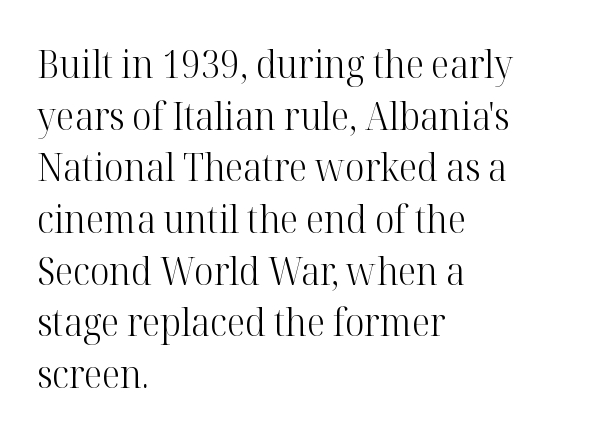
Is this a fixed-width face? No — the glyphs have proportional, varying widths. The text was rendered using a seriffed face with decorative stroke endings. Each row of text sits above clean, open space. Posture: vertical.
